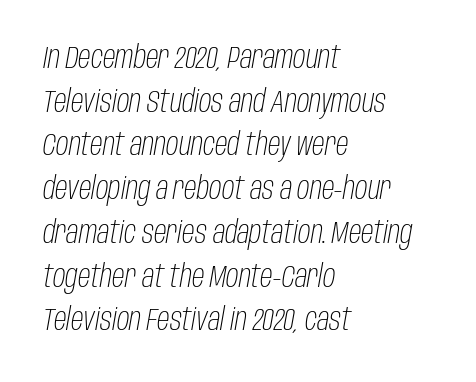
{"italic": "yes", "lean": "right", "slant_degrees": 10, "bold": "no", "weight": "light", "width": "condensed", "stroke_contrast": "low", "x_height": "large", "monospaced": "no", "underline": "no", "align": "left", "line_spacing": "normal", "line_spacing_ratio": 1.41, "letter_spacing": "normal", "letter_spacing_em": 0.0, "glyph_px": 31}
